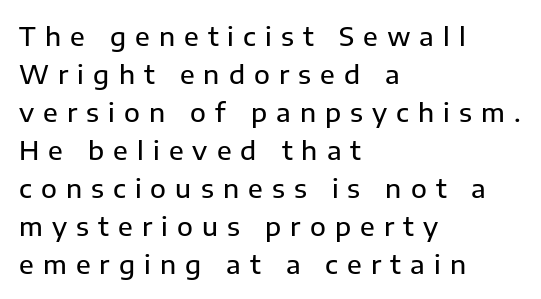
Q: Is the text italic (slanted)? A: No, it is upright.
Q: Is the text underlined? A: No.
Q: How is the paragraph aligned? A: Left-aligned.
Q: Is the spacing between letters normal or unusually wide? A: Unusually wide.
Q: Is the spacing between lines tight, normal or loose? A: Normal.
